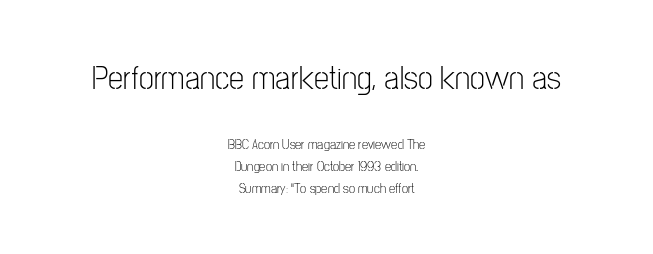
The image shows 34 px light, condensed sans-serif type, upright; set centered, normal line spacing (1.56x), normal letter spacing, not underlined; the first (top) block is 2.43x larger; low stroke contrast and a medium x-height.
